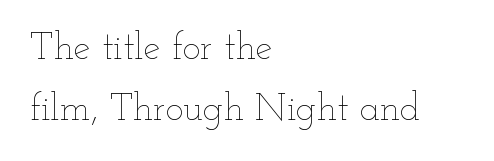
Ordinary non-slanted type is in use. You could not count columns in this text — the font is proportionally spaced. A quiet, ordinary-to-light weight characterises the typeface. The area under the type is left untouched.
